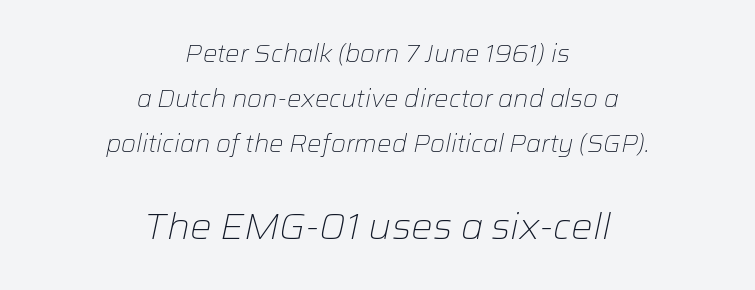
{"italic": "yes", "lean": "right", "slant_degrees": 12, "bold": "no", "weight": "light", "width": "normal", "stroke_contrast": "low", "x_height": "medium", "monospaced": "no", "underline": "no", "align": "center", "line_spacing_ratio": 1.88, "letter_spacing": "normal", "letter_spacing_em": 0.0, "larger_block": "second", "size_ratio": 1.5, "glyph_px": 36}
